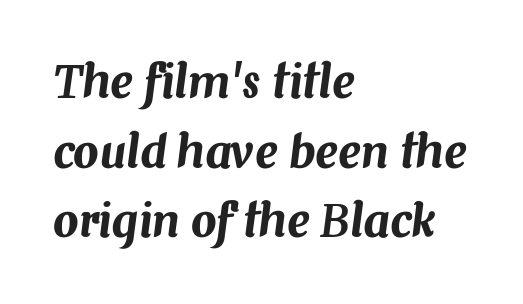
The image shows 45 px text type, italic (leaning right); set left-aligned, normal line spacing (1.55x), normal letter spacing, not underlined; medium stroke contrast and a medium x-height.
